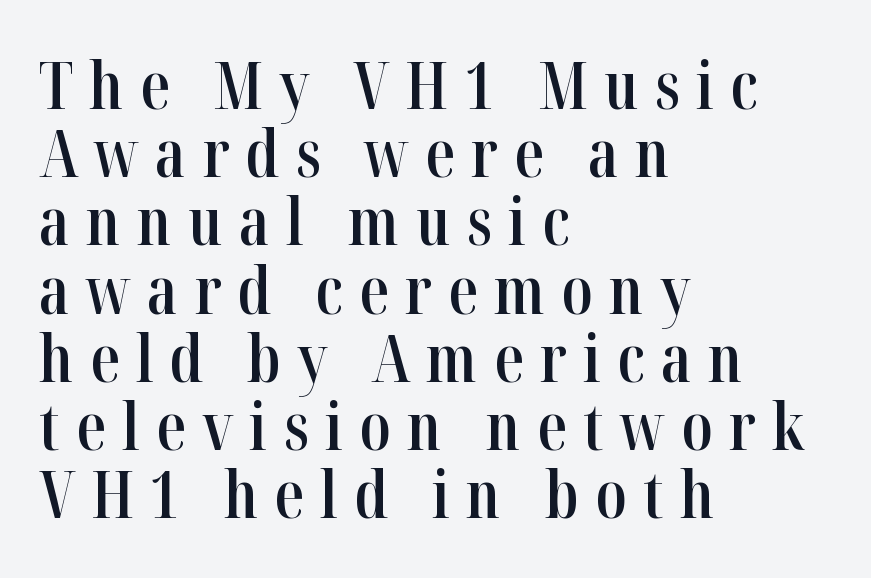
{"serif": "yes", "italic": "no", "bold": "semi", "weight": "semibold", "width": "condensed", "stroke_contrast": "high", "x_height": "medium", "monospaced": "no", "underline": "no", "align": "left", "line_spacing": "tight", "line_spacing_ratio": 1.05, "letter_spacing": "wide", "letter_spacing_em": 0.25, "glyph_px": 65}
